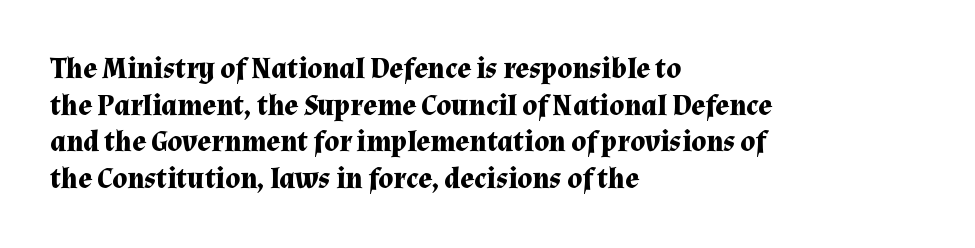
The image shows 29 px bold serif type, upright; set left-aligned, normal line spacing (1.26x), normal letter spacing, not underlined; medium stroke contrast and a medium x-height.
